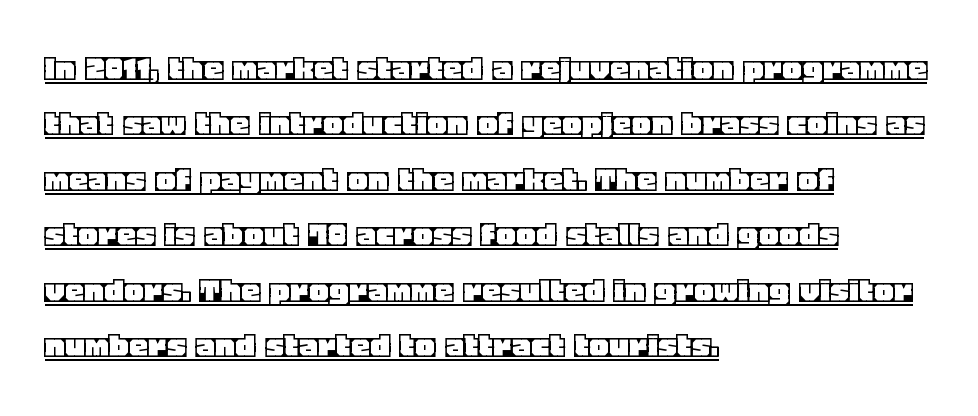
The image shows 38 px text type, upright; set left-aligned, normal line spacing (1.46x), normal letter spacing, underlined; a large x-height.
